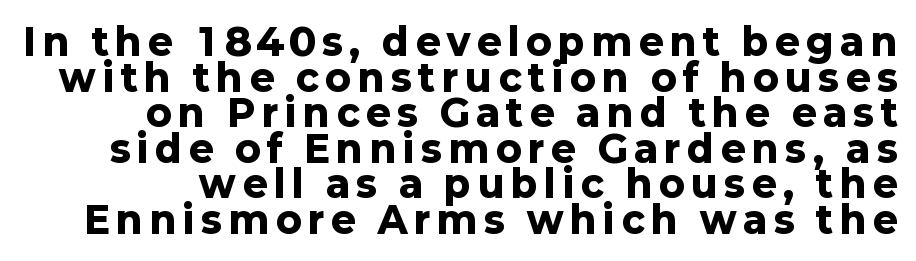
The image shows 37 px heavy sans-serif type, upright; set tight line spacing (0.96x), not underlined; low stroke contrast and a medium x-height.
